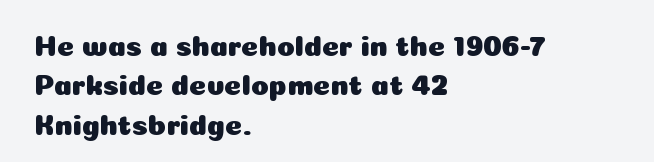
Q: Is the text italic (slanted)? A: No, it is upright.
Q: Is the typeface a serif or a sans-serif typeface? A: Sans-serif.
Q: Is the text underlined? A: No.
Q: How is the paragraph aligned? A: Left-aligned.
Q: Is the spacing between letters normal or unusually wide? A: Normal.
Q: Is the spacing between lines tight, normal or loose? A: Normal.
Q: Width (condensed, normal, or wide)? A: Normal.
Q: Stroke contrast? A: Low.
Q: x-height? A: Medium.
Q: Monospaced? A: No.
